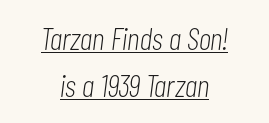
{"italic": "yes", "lean": "right", "slant_degrees": 7, "bold": "no", "weight": "light", "width": "condensed", "stroke_contrast": "low", "x_height": "medium", "monospaced": "no", "underline": "yes", "align": "center", "line_spacing": "normal", "line_spacing_ratio": 1.48, "letter_spacing": "normal", "letter_spacing_em": 0.0, "glyph_px": 32}
